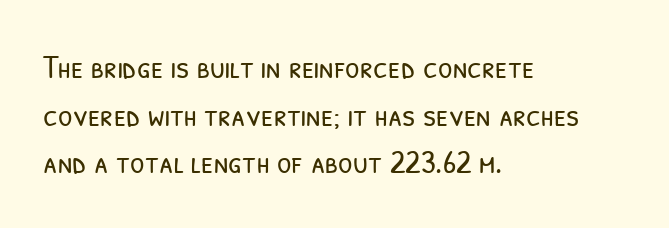
{"serif": "no", "bold": "no", "weight": "light", "width": "condensed", "stroke_contrast": "low", "x_height": "medium", "monospaced": "no", "underline": "no", "align": "left", "line_spacing": "normal", "line_spacing_ratio": 1.44, "letter_spacing": "normal", "letter_spacing_em": 0.0, "glyph_px": 33}
